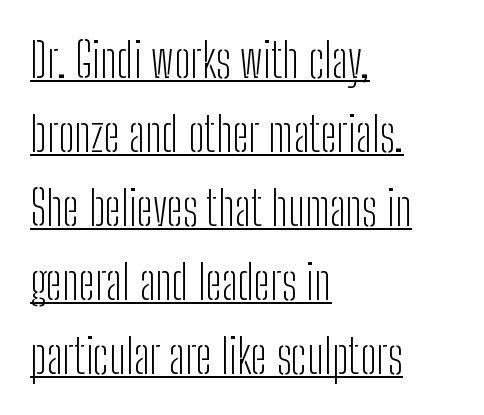
{"serif": "no", "italic": "no", "bold": "no", "weight": "light", "width": "condensed", "stroke_contrast": "low", "x_height": "medium", "monospaced": "no", "underline": "yes", "align": "left", "line_spacing": "normal", "line_spacing_ratio": 1.54, "letter_spacing": "normal", "letter_spacing_em": 0.0, "glyph_px": 48}
